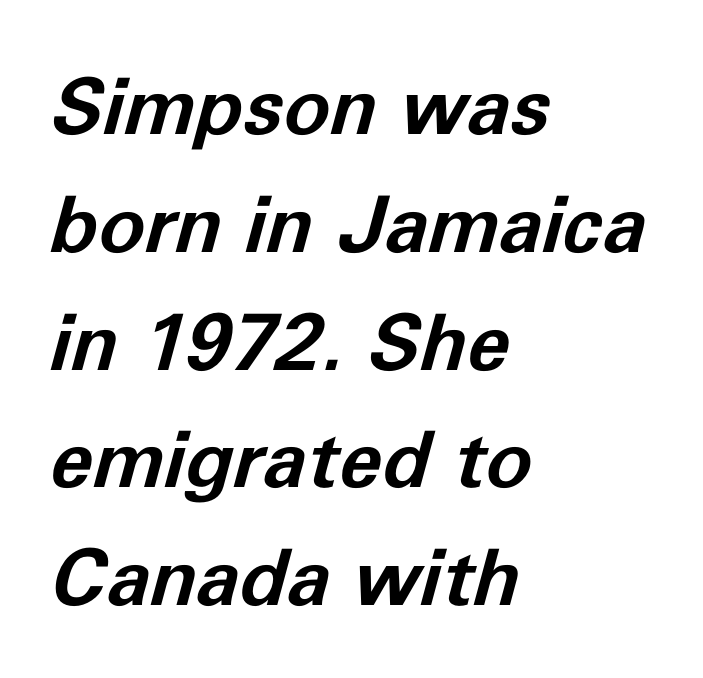
The image shows 78 px bold type, italic (leaning right); set left-aligned, normal line spacing (1.51x), normal letter spacing, not underlined; low stroke contrast and a medium x-height.
